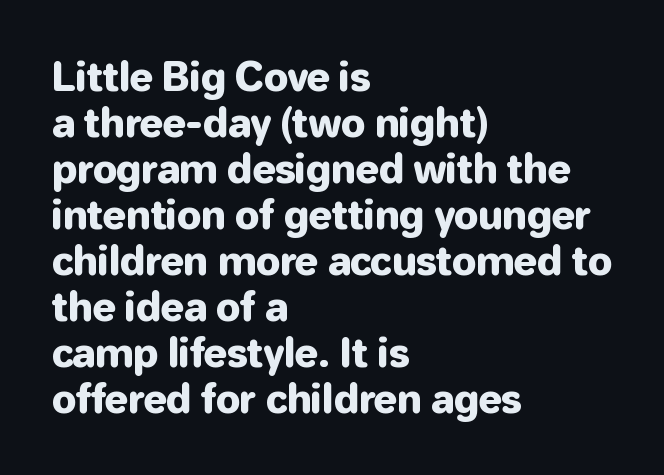
{"serif": "no", "italic": "no", "width": "normal", "stroke_contrast": "low", "x_height": "medium", "monospaced": "no", "underline": "no", "align": "left", "line_spacing_ratio": 1.18, "letter_spacing": "normal", "letter_spacing_em": 0.0, "glyph_px": 39}
